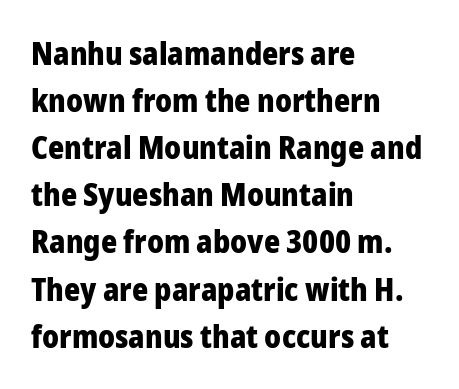
Q: Is the text bold? A: Yes.
Q: Is the text italic (slanted)? A: No, it is upright.
Q: Is the typeface a serif or a sans-serif typeface? A: Sans-serif.
Q: Is the text underlined? A: No.
Q: How is the paragraph aligned? A: Left-aligned.
Q: Is the spacing between letters normal or unusually wide? A: Normal.
Q: Is the spacing between lines tight, normal or loose? A: Normal.
Q: Width (condensed, normal, or wide)? A: Normal.
Q: Stroke contrast? A: Low.
Q: x-height? A: Medium.
Q: Monospaced? A: No.
